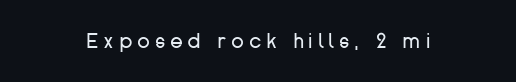
{"italic": "no", "bold": "no", "underline": "no", "align": "center", "letter_spacing": "wide", "letter_spacing_em": 0.24, "glyph_px": 21}
